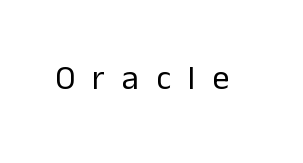
{"serif": "no", "italic": "no", "bold": "no", "weight": "regular", "width": "normal", "stroke_contrast": "low", "x_height": "medium", "monospaced": "no", "underline": "no", "letter_spacing": "wide", "letter_spacing_em": 0.5, "glyph_px": 34}
